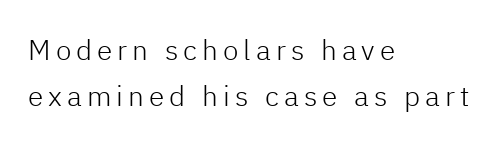
Q: Is the text bold? A: No.
Q: Is the text italic (slanted)? A: No, it is upright.
Q: Is the typeface a serif or a sans-serif typeface? A: Sans-serif.
Q: Is the text underlined? A: No.
Q: How is the paragraph aligned? A: Left-aligned.
Q: Is the spacing between lines tight, normal or loose? A: Normal.
Q: Width (condensed, normal, or wide)? A: Normal.
Q: Stroke contrast? A: Low.
Q: x-height? A: Medium.
Q: Monospaced? A: No.
